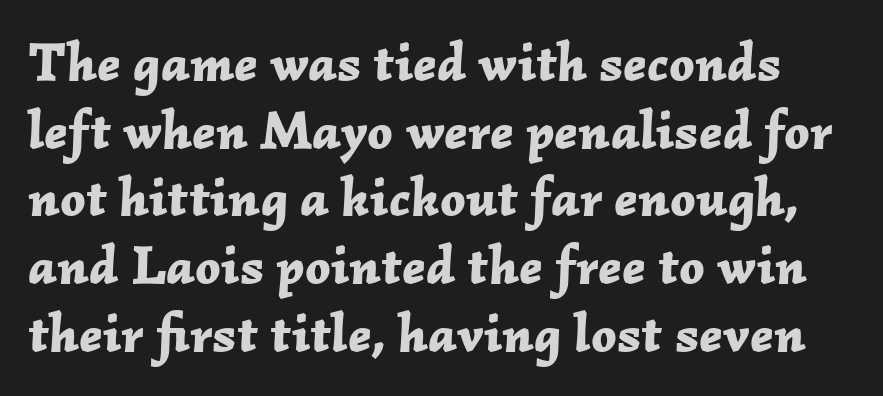
{"italic": "yes", "lean": "right", "slant_degrees": 2, "bold": "yes", "weight": "bold", "width": "normal", "stroke_contrast": "low", "x_height": "medium", "monospaced": "no", "underline": "no", "line_spacing_ratio": 1.23, "letter_spacing": "normal", "letter_spacing_em": 0.0, "glyph_px": 55}
